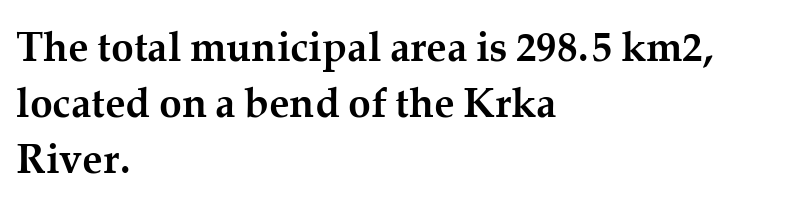
Q: Is the text bold? A: Yes.
Q: Is the text italic (slanted)? A: No, it is upright.
Q: Is the typeface a serif or a sans-serif typeface? A: Serif.
Q: Is the text underlined? A: No.
Q: How is the paragraph aligned? A: Left-aligned.
Q: Is the spacing between letters normal or unusually wide? A: Normal.
Q: Is the spacing between lines tight, normal or loose? A: Normal.
Q: Width (condensed, normal, or wide)? A: Normal.
Q: Stroke contrast? A: Medium.
Q: x-height? A: Medium.
Q: Monospaced? A: No.
